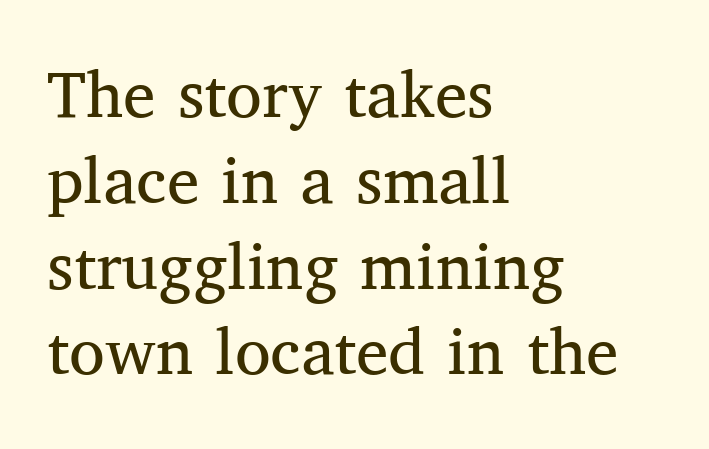
Q: Is the text bold? A: No.
Q: Is the text italic (slanted)? A: No, it is upright.
Q: Is the typeface a serif or a sans-serif typeface? A: Serif.
Q: Is the text underlined? A: No.
Q: How is the paragraph aligned? A: Left-aligned.
Q: Is the spacing between letters normal or unusually wide? A: Normal.
Q: Is the spacing between lines tight, normal or loose? A: Normal.
Q: Width (condensed, normal, or wide)? A: Normal.
Q: Stroke contrast? A: Medium.
Q: x-height? A: Medium.
Q: Monospaced? A: No.
